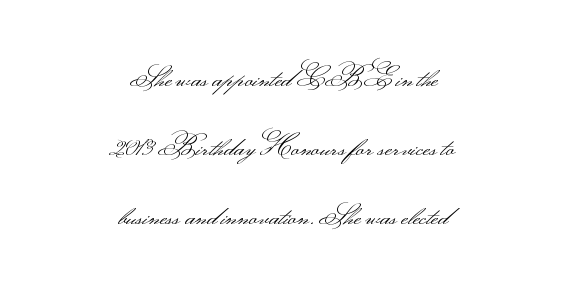
Q: Is the text bold? A: No.
Q: Is the text italic (slanted)? A: Yes.
Q: Is the typeface a serif or a sans-serif typeface? A: Sans-serif.
Q: Is the text underlined? A: No.
Q: How is the paragraph aligned? A: Centered.
Q: Is the spacing between letters normal or unusually wide? A: Normal.
Q: Is the spacing between lines tight, normal or loose? A: Loose.
Q: Width (condensed, normal, or wide)? A: Wide.
Q: Stroke contrast? A: Medium.
Q: Monospaced? A: No.
